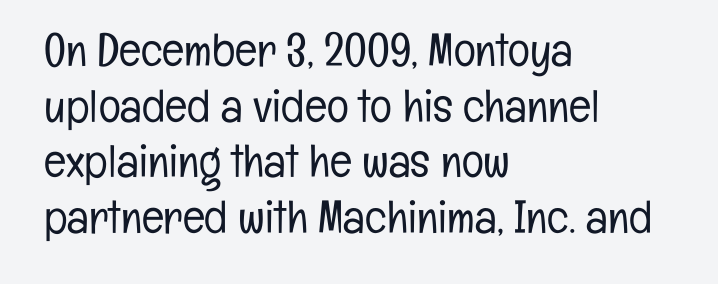
Q: Is the text bold? A: No.
Q: Is the text italic (slanted)? A: No, it is upright.
Q: Is the typeface a serif or a sans-serif typeface? A: Sans-serif.
Q: Is the text underlined? A: No.
Q: How is the paragraph aligned? A: Left-aligned.
Q: Is the spacing between letters normal or unusually wide? A: Normal.
Q: Width (condensed, normal, or wide)? A: Condensed.
Q: Stroke contrast? A: Low.
Q: x-height? A: Medium.
Q: Monospaced? A: No.
